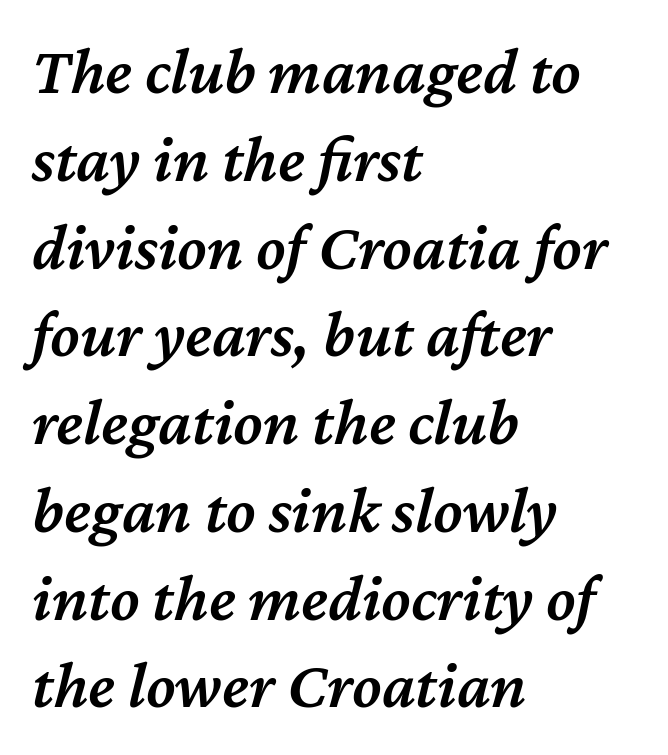
You could not count columns in this text — the font is proportionally spaced. Posture: slanted. This sample keeps an unexceptional amount of space between lines. Rule under the text: the space is simply empty. This sample is left-justified, so line endings fall wherever the words run out.
